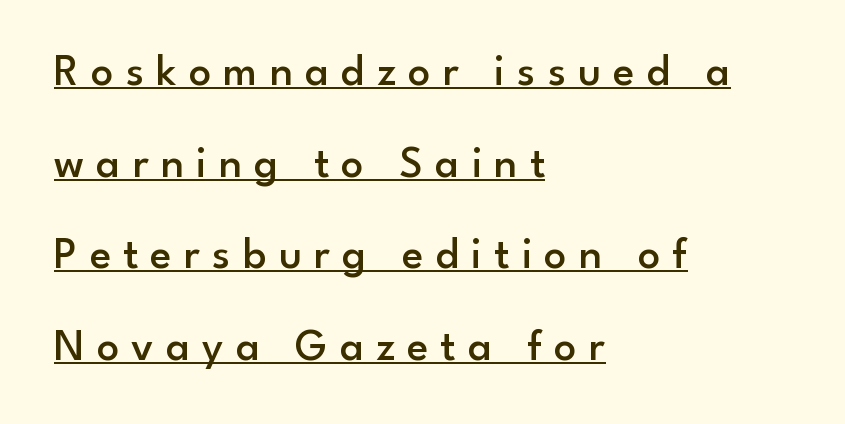
Q: Is the text bold? A: Semi-bold.
Q: Is the text italic (slanted)? A: No, it is upright.
Q: Is the typeface a serif or a sans-serif typeface? A: Sans-serif.
Q: Is the text underlined? A: Yes.
Q: How is the paragraph aligned? A: Left-aligned.
Q: Is the spacing between letters normal or unusually wide? A: Unusually wide.
Q: Is the spacing between lines tight, normal or loose? A: Loose.
Q: Width (condensed, normal, or wide)? A: Normal.
Q: Stroke contrast? A: Low.
Q: x-height? A: Small.
Q: Monospaced? A: No.
